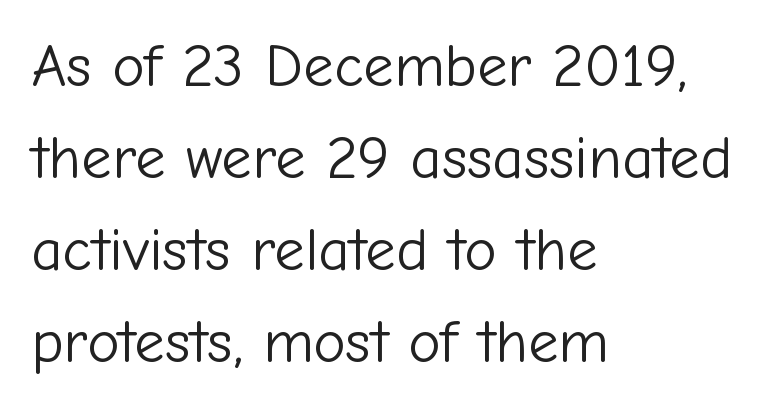
Q: Is the text bold? A: No.
Q: Is the text italic (slanted)? A: No, it is upright.
Q: Is the typeface a serif or a sans-serif typeface? A: Sans-serif.
Q: Is the text underlined? A: No.
Q: How is the paragraph aligned? A: Left-aligned.
Q: Is the spacing between letters normal or unusually wide? A: Normal.
Q: Is the spacing between lines tight, normal or loose? A: Normal.
Q: Width (condensed, normal, or wide)? A: Normal.
Q: Stroke contrast? A: Low.
Q: x-height? A: Medium.
Q: Monospaced? A: No.
